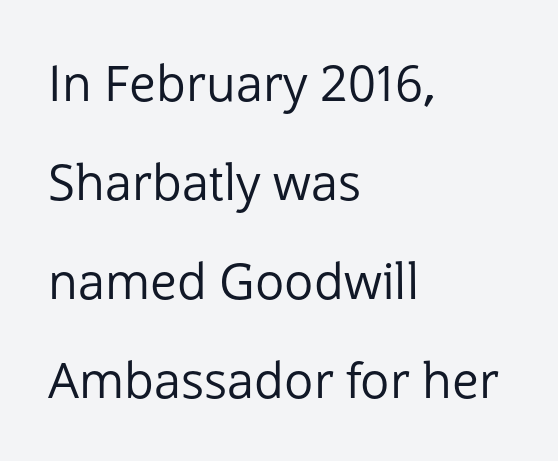
{"serif": "no", "italic": "no", "bold": "no", "weight": "regular", "width": "normal", "stroke_contrast": "low", "x_height": "medium", "monospaced": "no", "underline": "no", "align": "left", "line_spacing": "loose", "line_spacing_ratio": 2.02, "letter_spacing": "normal", "letter_spacing_em": 0.0, "glyph_px": 49}
